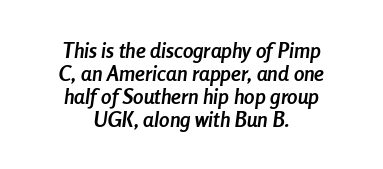
It's the slanting kind of type. Thick stems and heavy bowls — unmistakably bold. The block of text is dense from top to bottom, with scant space between rows. Visually the block forms a symmetrical silhouette, jagged on both flanks. Characters follow at the spacing the type designer built in.
